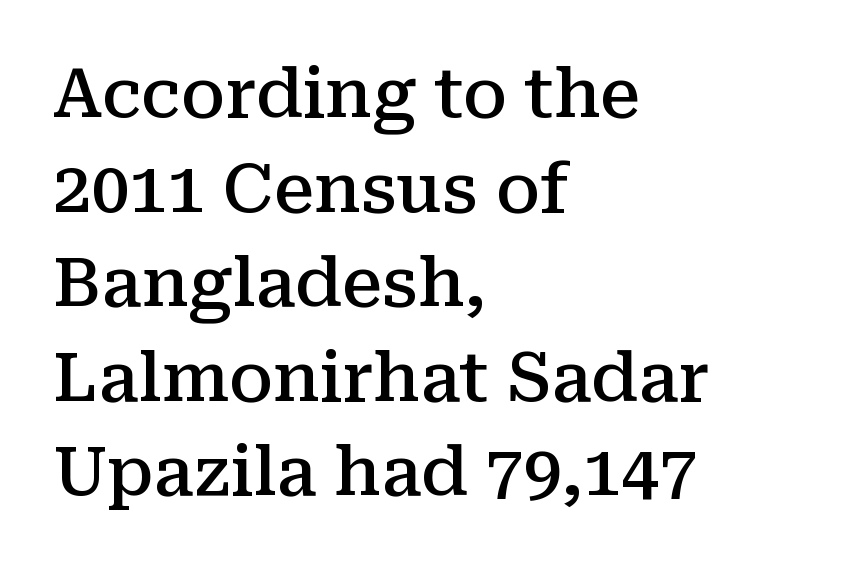
Q: Is the text bold? A: Semi-bold.
Q: Is the text italic (slanted)? A: No, it is upright.
Q: Is the typeface a serif or a sans-serif typeface? A: Serif.
Q: Is the text underlined? A: No.
Q: How is the paragraph aligned? A: Left-aligned.
Q: Is the spacing between letters normal or unusually wide? A: Normal.
Q: Is the spacing between lines tight, normal or loose? A: Normal.
Q: Width (condensed, normal, or wide)? A: Normal.
Q: Stroke contrast? A: Medium.
Q: x-height? A: Medium.
Q: Monospaced? A: No.
